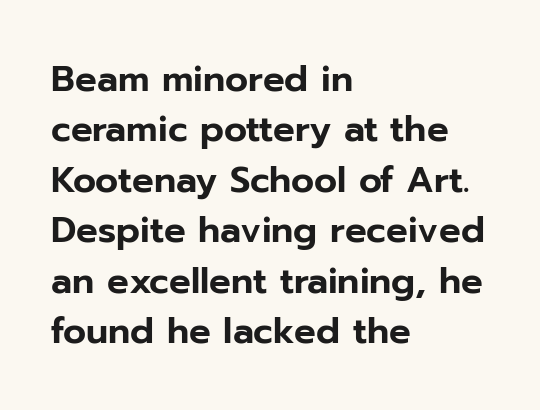
{"serif": "no", "italic": "no", "width": "normal", "stroke_contrast": "low", "x_height": "medium", "monospaced": "no", "underline": "no", "align": "left", "line_spacing": "normal", "line_spacing_ratio": 1.4, "letter_spacing": "normal", "letter_spacing_em": 0.0, "glyph_px": 36}
